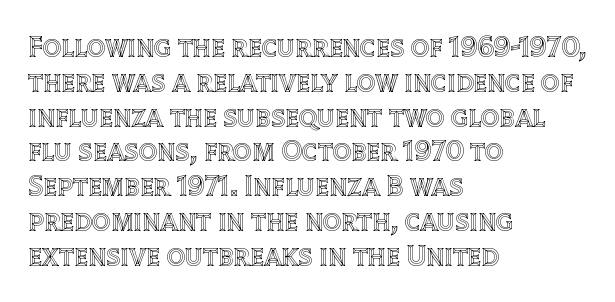
Q: Is the text italic (slanted)? A: No, it is upright.
Q: Is the text underlined? A: No.
Q: How is the paragraph aligned? A: Left-aligned.
Q: Is the spacing between letters normal or unusually wide? A: Normal.
Q: Width (condensed, normal, or wide)? A: Normal.
Q: x-height? A: Large.
Q: Monospaced? A: No.
